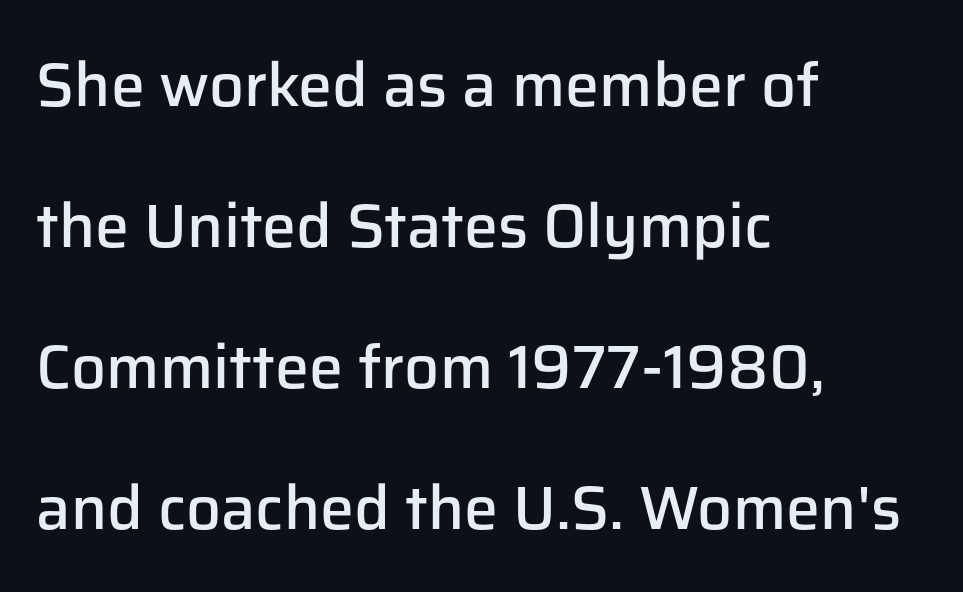
Q: Is the text bold? A: Semi-bold.
Q: Is the text italic (slanted)? A: No, it is upright.
Q: Is the typeface a serif or a sans-serif typeface? A: Sans-serif.
Q: Is the text underlined? A: No.
Q: How is the paragraph aligned? A: Left-aligned.
Q: Is the spacing between letters normal or unusually wide? A: Normal.
Q: Is the spacing between lines tight, normal or loose? A: Loose.
Q: Width (condensed, normal, or wide)? A: Normal.
Q: Stroke contrast? A: Low.
Q: x-height? A: Medium.
Q: Monospaced? A: No.
